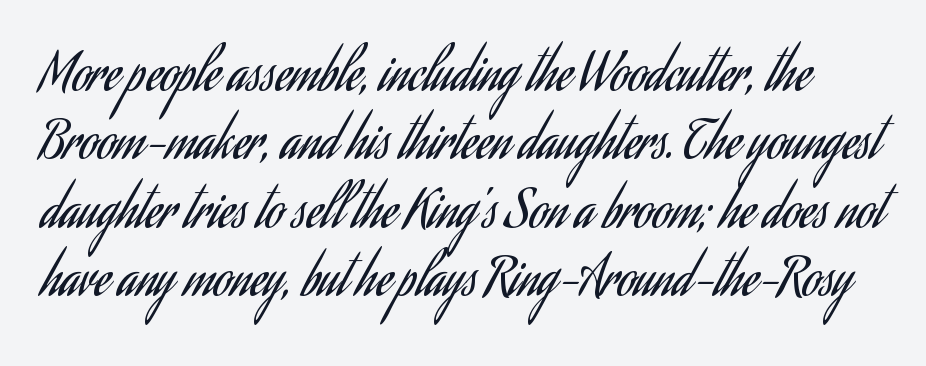
The passage shown is not bold in any degree. No extra tracking has been applied to these lines. Vertical spacing — default.
